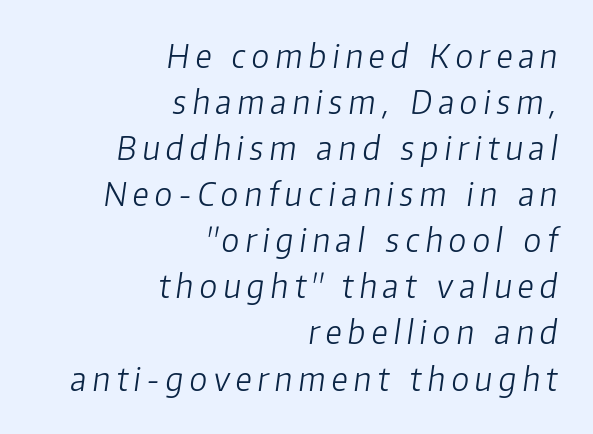
Q: Is the text bold? A: No.
Q: Is the text italic (slanted)? A: Yes, it leans right by about 8 degrees.
Q: Is the text underlined? A: No.
Q: How is the paragraph aligned? A: Right-aligned.
Q: Is the spacing between lines tight, normal or loose? A: Normal.
Q: Width (condensed, normal, or wide)? A: Normal.
Q: Stroke contrast? A: Low.
Q: x-height? A: Medium.
Q: Monospaced? A: No.
